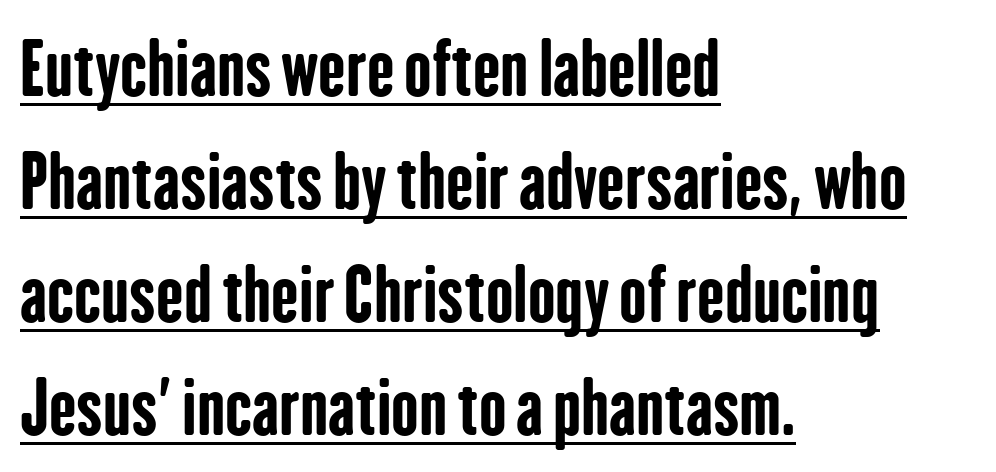
Q: Is the text bold? A: Yes.
Q: Is the text italic (slanted)? A: No, it is upright.
Q: Is the typeface a serif or a sans-serif typeface? A: Sans-serif.
Q: Is the text underlined? A: Yes.
Q: How is the paragraph aligned? A: Left-aligned.
Q: Is the spacing between letters normal or unusually wide? A: Normal.
Q: Is the spacing between lines tight, normal or loose? A: Normal.
Q: Width (condensed, normal, or wide)? A: Condensed.
Q: Stroke contrast? A: Low.
Q: x-height? A: Medium.
Q: Monospaced? A: No.
